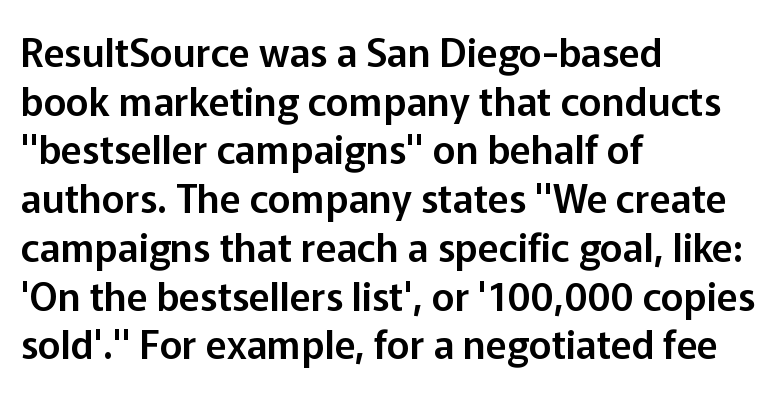
A student would call this left alignment; a typographer would say flush left, rag right. This is roman type, the default non-slanted kind. Rule under the text: the space is simply empty. This sample keeps an unexceptional amount of space between lines. The line texture is even and compact thanks to regular tracking. Note the varied advance widths — an 'i' is clearly narrower than an 'm'.
